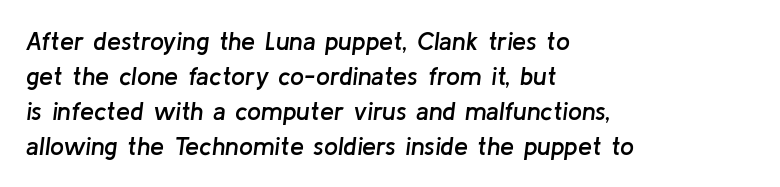
These lines keep a tight, regular rhythm from letter to letter. Is the type slanted? Yes — the strokes lean at a clear angle. Each row of text sits above clean, open space. Typographic density is moderately raised because the face is semibold. The leading is moderate, giving the passage an even texture. Alignment: flush left.
